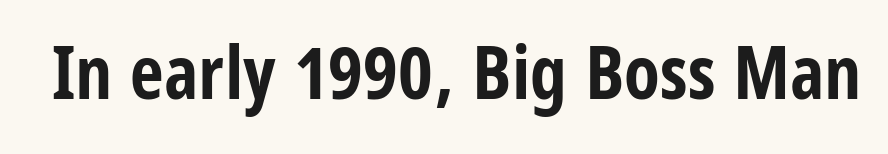
{"serif": "no", "italic": "no", "bold": "yes", "weight": "bold", "width": "condensed", "stroke_contrast": "low", "x_height": "large", "monospaced": "no", "underline": "no", "letter_spacing": "normal", "letter_spacing_em": 0.0, "glyph_px": 74}
